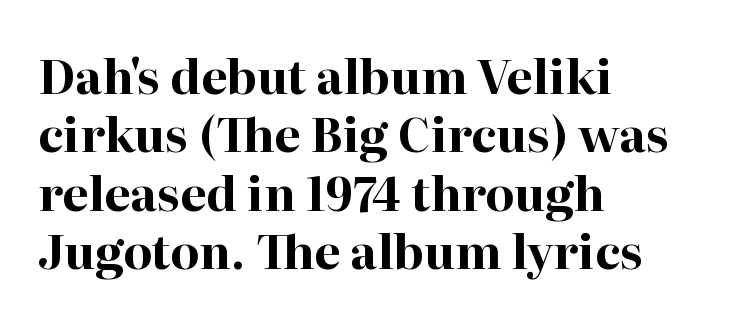
Q: Is the text bold? A: Yes.
Q: Is the text italic (slanted)? A: No, it is upright.
Q: Is the typeface a serif or a sans-serif typeface? A: Serif.
Q: Is the text underlined? A: No.
Q: How is the paragraph aligned? A: Left-aligned.
Q: Is the spacing between letters normal or unusually wide? A: Normal.
Q: Width (condensed, normal, or wide)? A: Normal.
Q: Stroke contrast? A: High.
Q: x-height? A: Medium.
Q: Monospaced? A: No.
